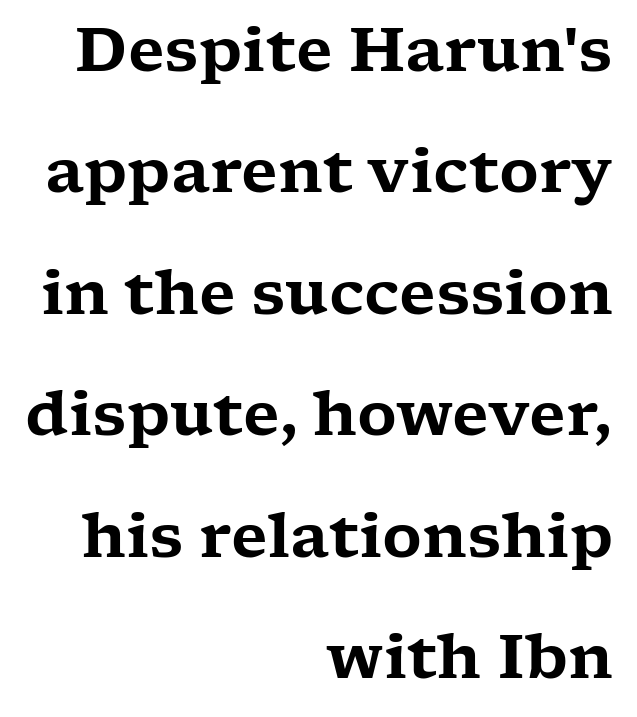
Q: Is the text italic (slanted)? A: No, it is upright.
Q: Is the typeface a serif or a sans-serif typeface? A: Serif.
Q: Is the text underlined? A: No.
Q: How is the paragraph aligned? A: Right-aligned.
Q: Is the spacing between letters normal or unusually wide? A: Normal.
Q: Is the spacing between lines tight, normal or loose? A: Loose.
Q: Width (condensed, normal, or wide)? A: Wide.
Q: Stroke contrast? A: Low.
Q: x-height? A: Medium.
Q: Monospaced? A: No.
